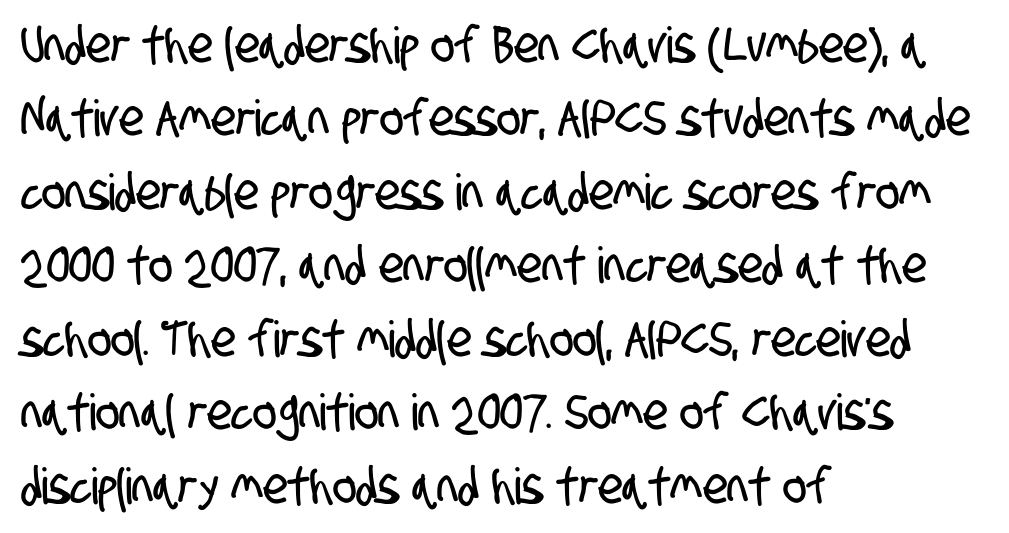
The image shows 50 px condensed sans-serif type; set left-aligned, normal line spacing (1.47x), normal letter spacing, not underlined; low stroke contrast and a large x-height.
